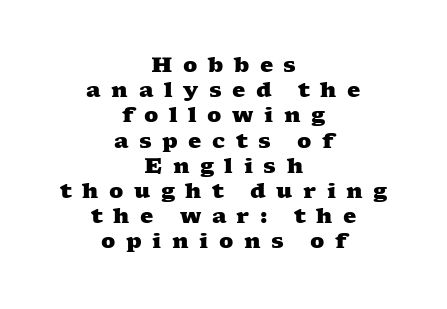
Q: Is the text bold? A: Yes.
Q: Is the text underlined? A: No.
Q: How is the paragraph aligned? A: Centered.
Q: Is the spacing between letters normal or unusually wide? A: Unusually wide.
